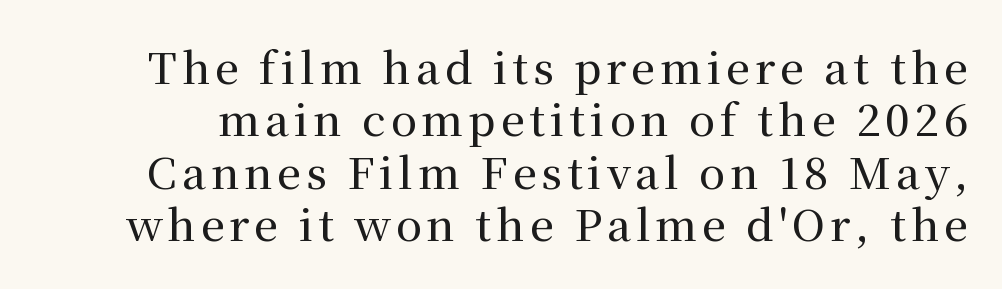
Q: Is the text italic (slanted)? A: No, it is upright.
Q: Is the typeface a serif or a sans-serif typeface? A: Serif.
Q: Is the text underlined? A: No.
Q: Width (condensed, normal, or wide)? A: Normal.
Q: Stroke contrast? A: Medium.
Q: x-height? A: Medium.
Q: Monospaced? A: No.
